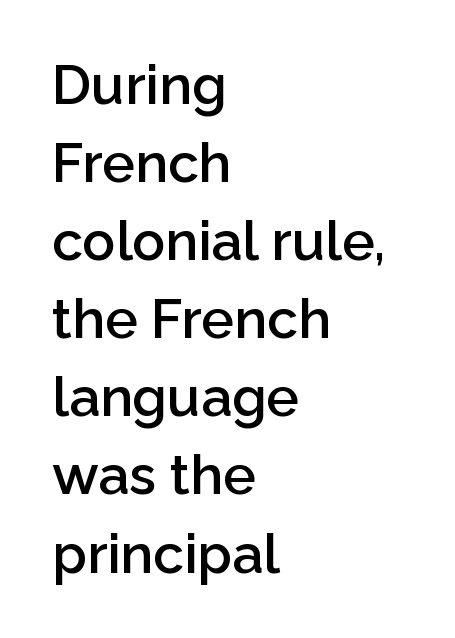
{"serif": "no", "italic": "no", "bold": "semi", "weight": "semibold", "width": "normal", "stroke_contrast": "low", "x_height": "medium", "monospaced": "no", "underline": "no", "align": "left", "line_spacing": "normal", "line_spacing_ratio": 1.42, "letter_spacing": "normal", "letter_spacing_em": 0.0, "glyph_px": 55}
